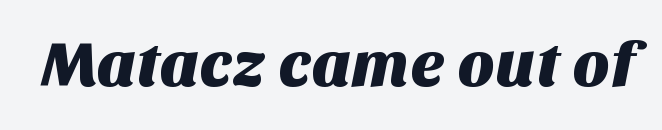
{"serif": "no", "width": "normal", "stroke_contrast": "medium", "x_height": "large", "monospaced": "no", "underline": "no", "letter_spacing": "normal", "letter_spacing_em": 0.0, "glyph_px": 64}
